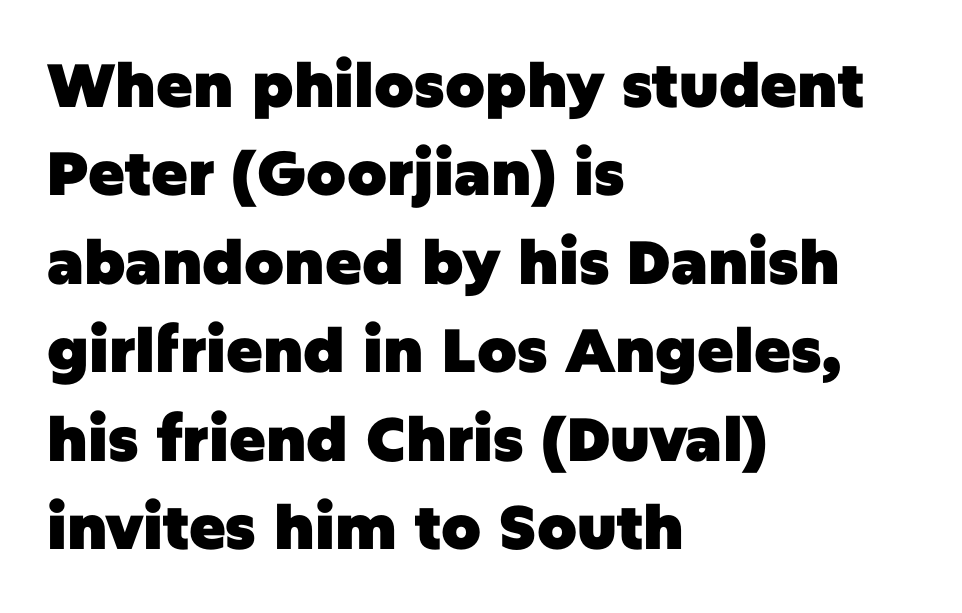
Q: Is the text bold? A: Yes.
Q: Is the text italic (slanted)? A: No, it is upright.
Q: Is the typeface a serif or a sans-serif typeface? A: Sans-serif.
Q: Is the text underlined? A: No.
Q: How is the paragraph aligned? A: Left-aligned.
Q: Is the spacing between letters normal or unusually wide? A: Normal.
Q: Is the spacing between lines tight, normal or loose? A: Normal.
Q: Width (condensed, normal, or wide)? A: Normal.
Q: Stroke contrast? A: Low.
Q: x-height? A: Large.
Q: Monospaced? A: No.
